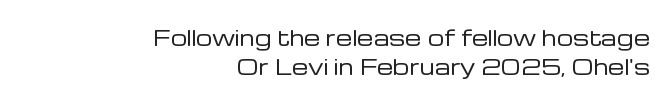
Q: Is the text bold? A: No.
Q: Is the text italic (slanted)? A: No, it is upright.
Q: Is the text underlined? A: No.
Q: How is the paragraph aligned? A: Right-aligned.
Q: Is the spacing between letters normal or unusually wide? A: Normal.
Q: Is the spacing between lines tight, normal or loose? A: Normal.
